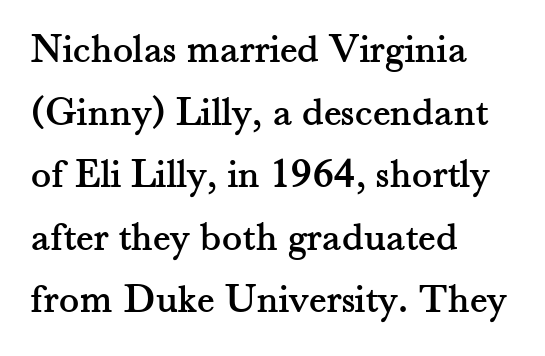
The words here are not underlined. The font family rendered here belongs to the serif group. The lines sit at an ordinary, default distance from one another. This sample has the flowing, uneven cadence of proportional lettering.
